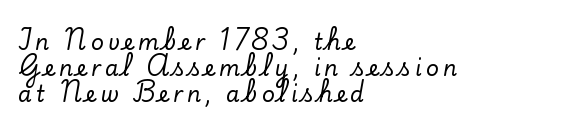
The text block is weighted toward the left margin, trailing off unevenly rightward. The words here are not underlined.
